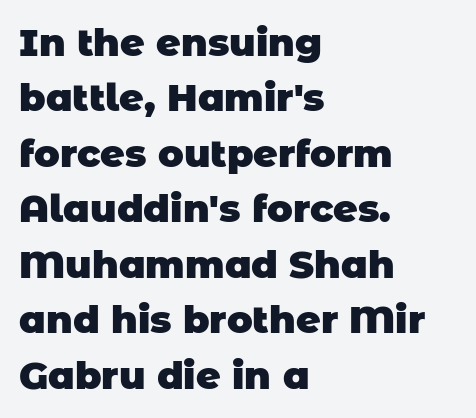
{"serif": "no", "bold": "yes", "weight": "heavy", "width": "normal", "stroke_contrast": "low", "x_height": "large", "monospaced": "no", "underline": "no", "align": "left", "line_spacing": "normal", "line_spacing_ratio": 1.46, "letter_spacing": "normal", "letter_spacing_em": 0.0, "glyph_px": 38}
